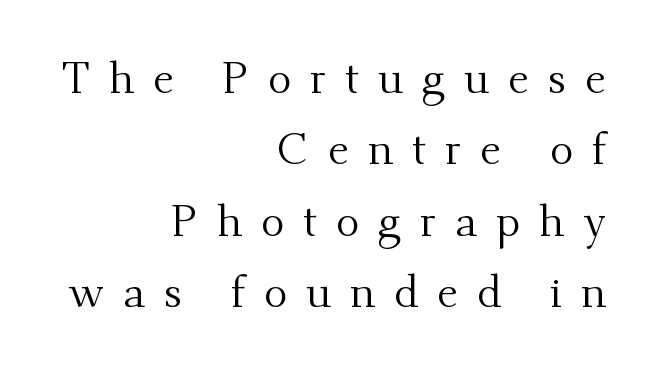
{"serif": "yes", "italic": "no", "bold": "no", "weight": "regular", "width": "normal", "stroke_contrast": "medium", "x_height": "small", "monospaced": "no", "underline": "no", "align": "right", "line_spacing": "normal", "line_spacing_ratio": 1.62, "letter_spacing": "wide", "letter_spacing_em": 0.43, "glyph_px": 44}
